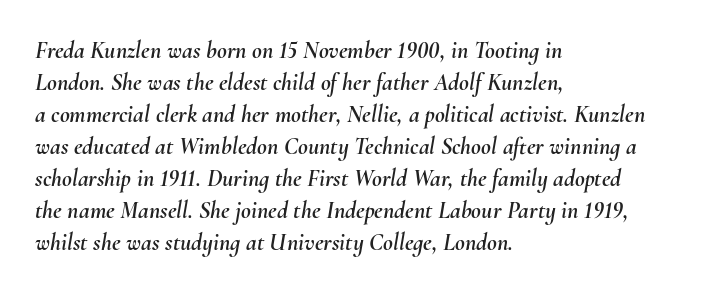
The image shows 24 px text type, italic (leaning right); set left-aligned, normal line spacing (1.33x), normal letter spacing, not underlined.
